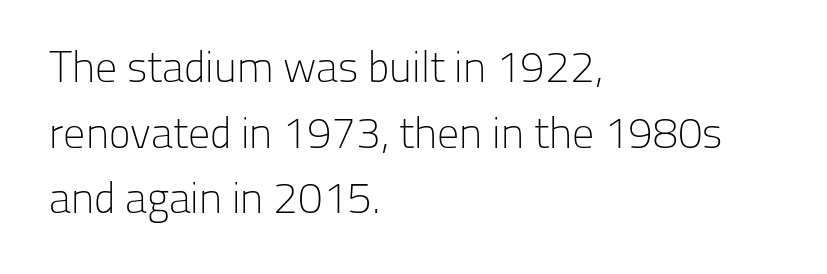
{"serif": "no", "italic": "no", "bold": "no", "weight": "light", "width": "normal", "stroke_contrast": "low", "x_height": "medium", "monospaced": "no", "underline": "no", "align": "left", "line_spacing": "normal", "line_spacing_ratio": 1.49, "letter_spacing": "normal", "letter_spacing_em": 0.0, "glyph_px": 44}
